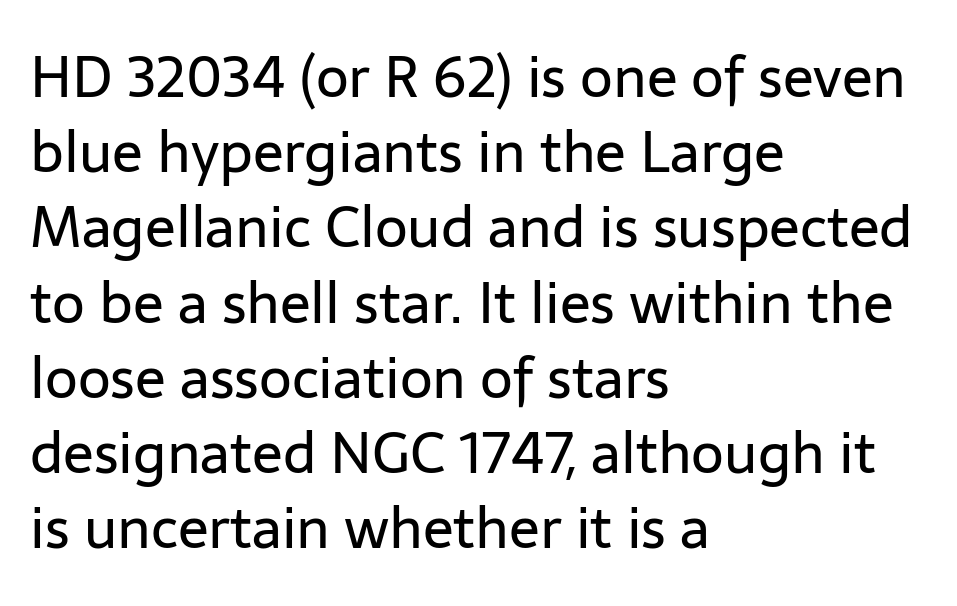
The image shows 57 px regular-weight sans-serif type, upright; set left-aligned, normal line spacing (1.32x), normal letter spacing, not underlined; low stroke contrast and a medium x-height.
